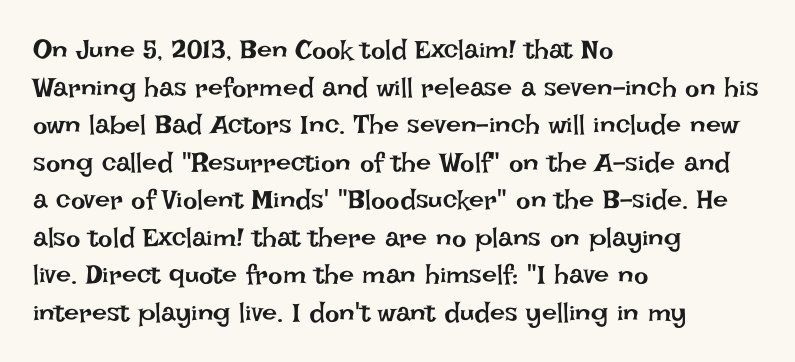
The image shows 27 px text type, upright; set left-aligned, normal line spacing (1.39x), normal letter spacing, not underlined.
